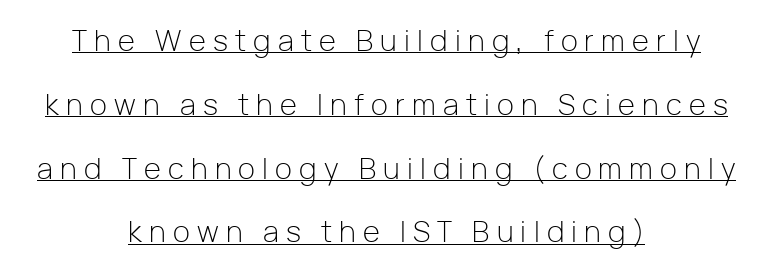
The image shows 29 px light sans-serif type, upright; set centered, loose line spacing (2.2x), unusually wide letter spacing (+0.25 em), underlined; low stroke contrast and a medium x-height.
